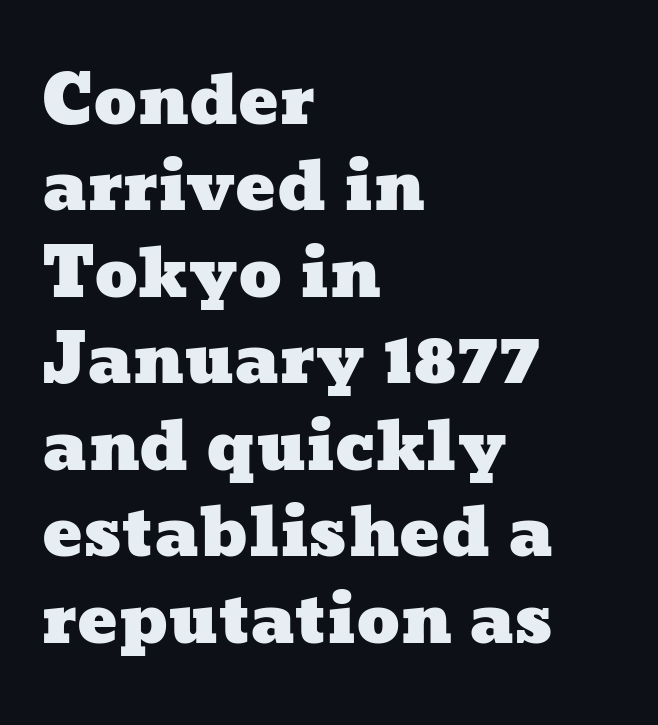
Alignment: flush left. The space directly below the letters is spotless. Spacing between characters is what you'd get straight out of the box. Notice how descenders clear the ascenders below comfortably — that's standard leading. The letters advance in unequal steps, a hallmark of proportional type.
